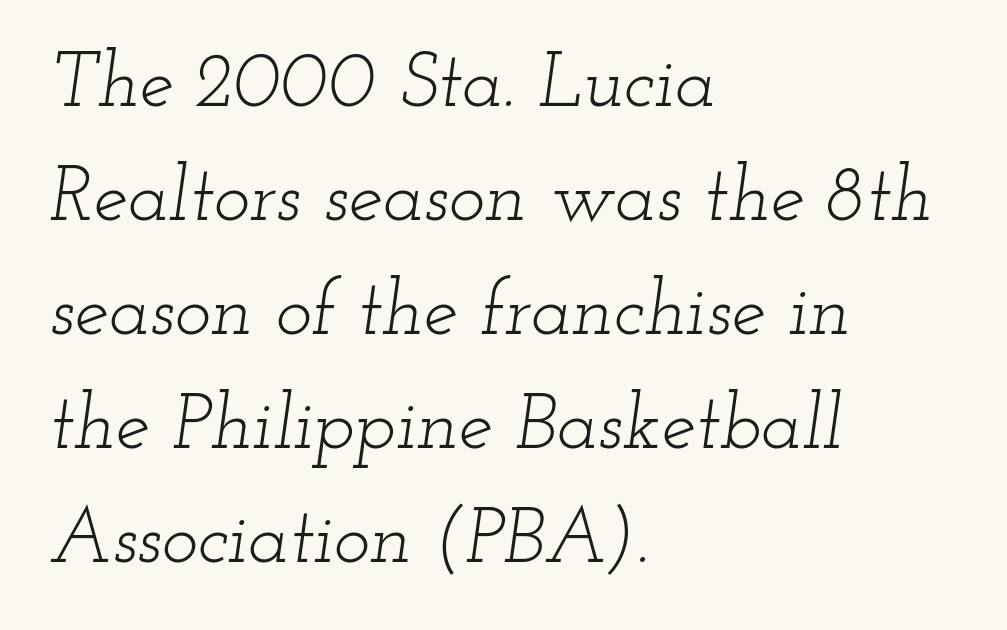
{"serif": "yes", "italic": "yes", "lean": "right", "slant_degrees": 12, "bold": "no", "weight": "light", "width": "wide", "stroke_contrast": "low", "x_height": "small", "monospaced": "no", "underline": "no", "align": "left", "line_spacing": "normal", "line_spacing_ratio": 1.48, "letter_spacing": "normal", "letter_spacing_em": 0.0, "glyph_px": 77}
